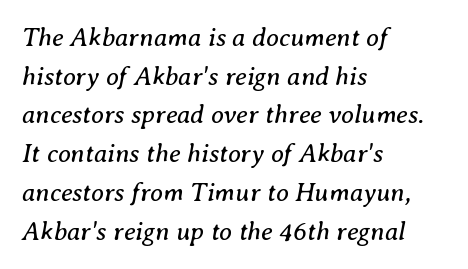
Q: Is the text bold? A: No.
Q: Is the text italic (slanted)? A: Yes, it leans right by about 8 degrees.
Q: Is the text underlined? A: No.
Q: How is the paragraph aligned? A: Left-aligned.
Q: Is the spacing between letters normal or unusually wide? A: Normal.
Q: Is the spacing between lines tight, normal or loose? A: Normal.
